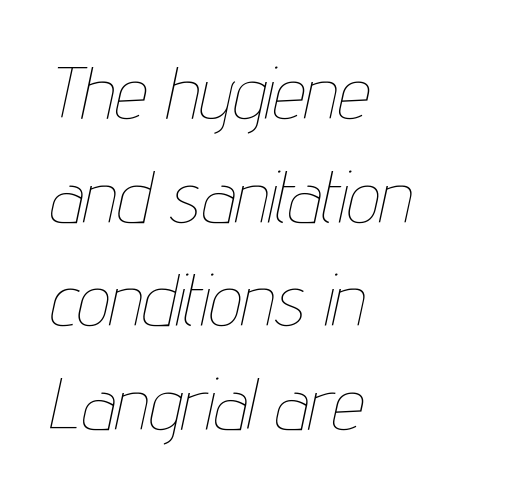
The image shows 73 px thin, condensed type, italic (leaning right); set left-aligned, normal line spacing (1.42x), normal letter spacing, not underlined; low stroke contrast and a medium x-height.
